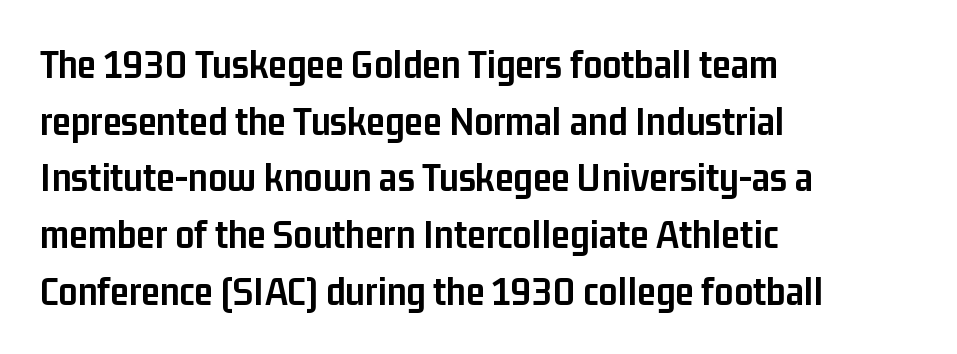
{"serif": "no", "italic": "no", "bold": "yes", "weight": "semibold", "width": "condensed", "stroke_contrast": "low", "x_height": "medium", "monospaced": "no", "underline": "no", "align": "left", "line_spacing": "normal", "line_spacing_ratio": 1.35, "letter_spacing": "normal", "letter_spacing_em": 0.0, "glyph_px": 42}
